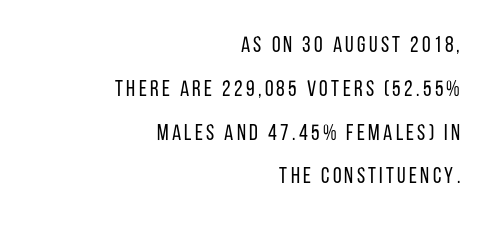
These lines stack with their right ends in a neat column. Vertical stems look standard width or narrower in stroke. The lines are spread far apart with generous leading. The space beneath each line is pristine and unruled. Tall strokes in this sample are plumb rather than angled.
